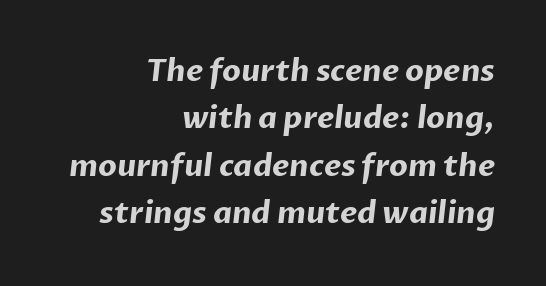
{"serif": "no", "bold": "yes", "weight": "bold", "width": "normal", "stroke_contrast": "low", "x_height": "medium", "monospaced": "no", "underline": "no", "align": "right", "line_spacing": "normal", "line_spacing_ratio": 1.58, "letter_spacing": "normal", "letter_spacing_em": 0.0, "glyph_px": 30}
